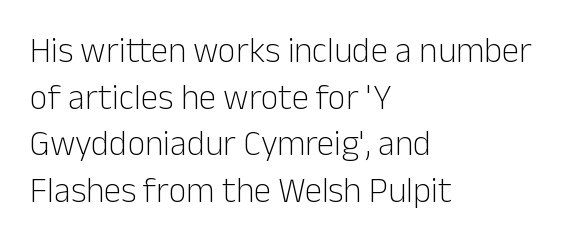
Q: Is the text bold? A: No.
Q: Is the text italic (slanted)? A: No, it is upright.
Q: Is the typeface a serif or a sans-serif typeface? A: Sans-serif.
Q: Is the text underlined? A: No.
Q: How is the paragraph aligned? A: Left-aligned.
Q: Is the spacing between letters normal or unusually wide? A: Normal.
Q: Is the spacing between lines tight, normal or loose? A: Normal.
Q: Width (condensed, normal, or wide)? A: Normal.
Q: Stroke contrast? A: Low.
Q: x-height? A: Medium.
Q: Monospaced? A: No.
